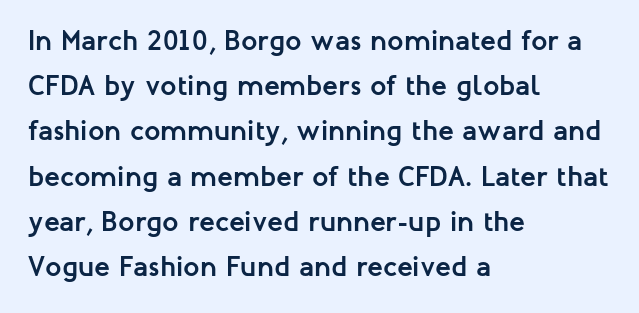
A bare baseline throughout the passage. It's the straight-up-and-down kind of type. Typographic density is high because the face is bold. Horizontal alignment here is leftward, the default for most running prose. Vertically, the passage feels balanced, rows spaced as you'd expect.
